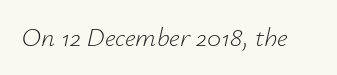
{"italic": "yes", "lean": "right", "slant_degrees": 12, "bold": "no", "underline": "no", "letter_spacing": "normal", "letter_spacing_em": 0.0, "glyph_px": 27}
